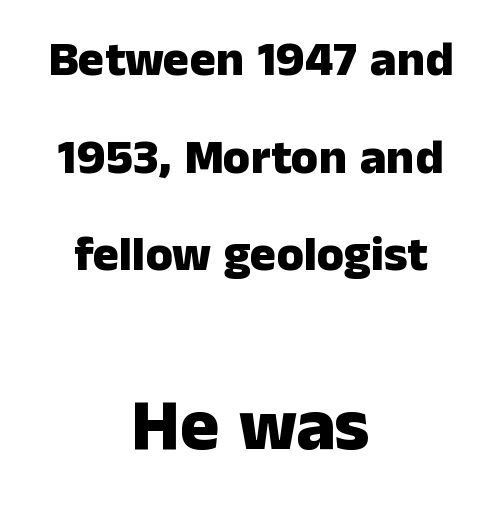
{"serif": "no", "italic": "no", "bold": "yes", "weight": "heavy", "width": "normal", "stroke_contrast": "low", "x_height": "medium", "monospaced": "no", "underline": "no", "align": "center", "line_spacing": "loose", "line_spacing_ratio": 1.99, "letter_spacing": "normal", "letter_spacing_em": 0.0, "larger_block": "second", "size_ratio": 1.49, "glyph_px": 73}
